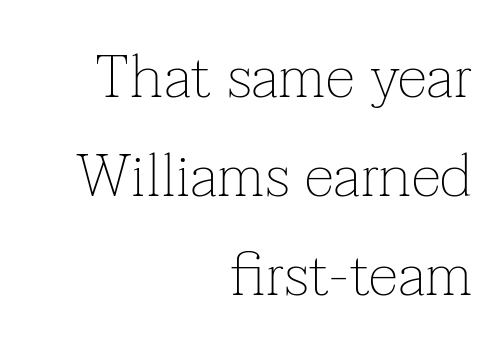
Q: Is the text bold? A: No.
Q: Is the text italic (slanted)? A: No, it is upright.
Q: Is the typeface a serif or a sans-serif typeface? A: Serif.
Q: Is the text underlined? A: No.
Q: How is the paragraph aligned? A: Right-aligned.
Q: Is the spacing between letters normal or unusually wide? A: Normal.
Q: Is the spacing between lines tight, normal or loose? A: Normal.
Q: Width (condensed, normal, or wide)? A: Normal.
Q: Stroke contrast? A: Low.
Q: x-height? A: Medium.
Q: Monospaced? A: No.
